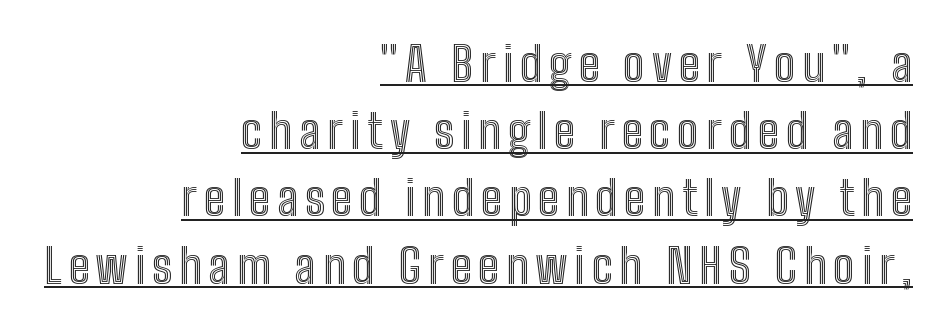
The image shows 48 px condensed type, upright; set right-aligned, normal line spacing (1.4x), underlined; a medium x-height.
